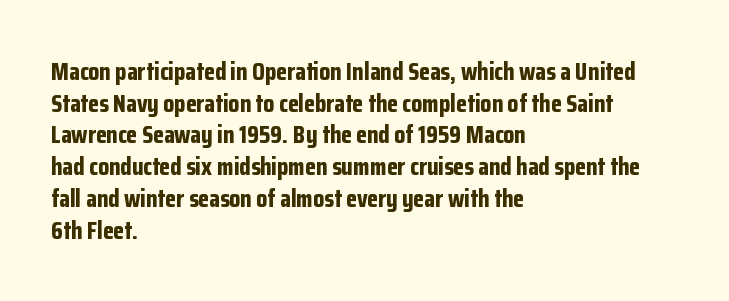
Q: Is the text bold? A: Yes.
Q: Is the text italic (slanted)? A: No, it is upright.
Q: Is the text underlined? A: No.
Q: How is the paragraph aligned? A: Left-aligned.
Q: Is the spacing between letters normal or unusually wide? A: Normal.
Q: Is the spacing between lines tight, normal or loose? A: Normal.
